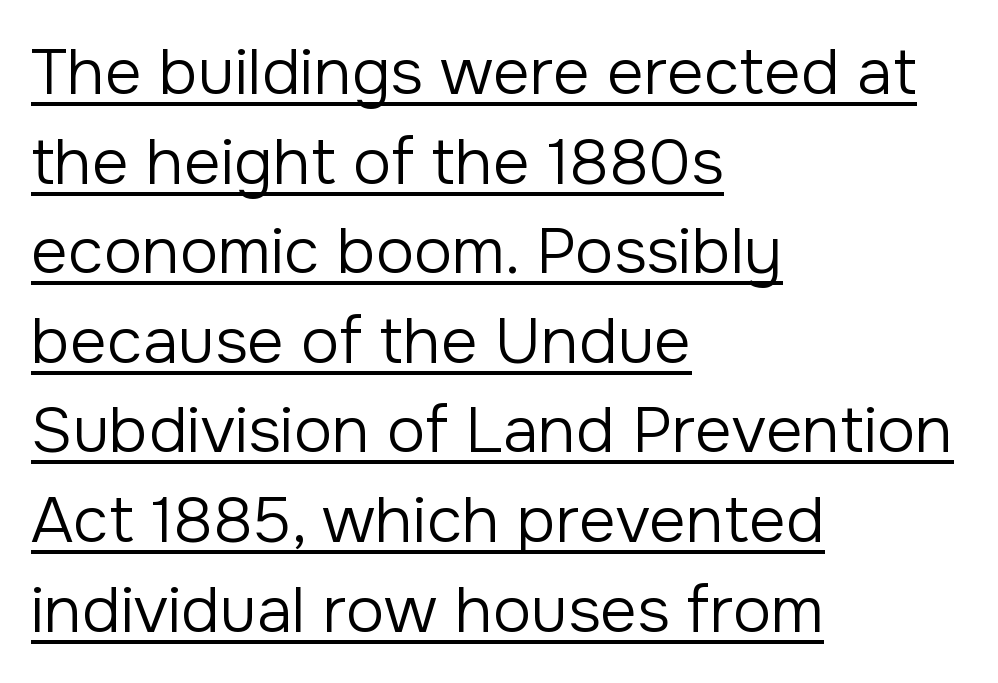
Q: Is the text bold? A: No.
Q: Is the text italic (slanted)? A: No, it is upright.
Q: Is the typeface a serif or a sans-serif typeface? A: Sans-serif.
Q: Is the text underlined? A: Yes.
Q: How is the paragraph aligned? A: Left-aligned.
Q: Is the spacing between letters normal or unusually wide? A: Normal.
Q: Is the spacing between lines tight, normal or loose? A: Normal.
Q: Width (condensed, normal, or wide)? A: Normal.
Q: Stroke contrast? A: Low.
Q: x-height? A: Medium.
Q: Monospaced? A: No.
